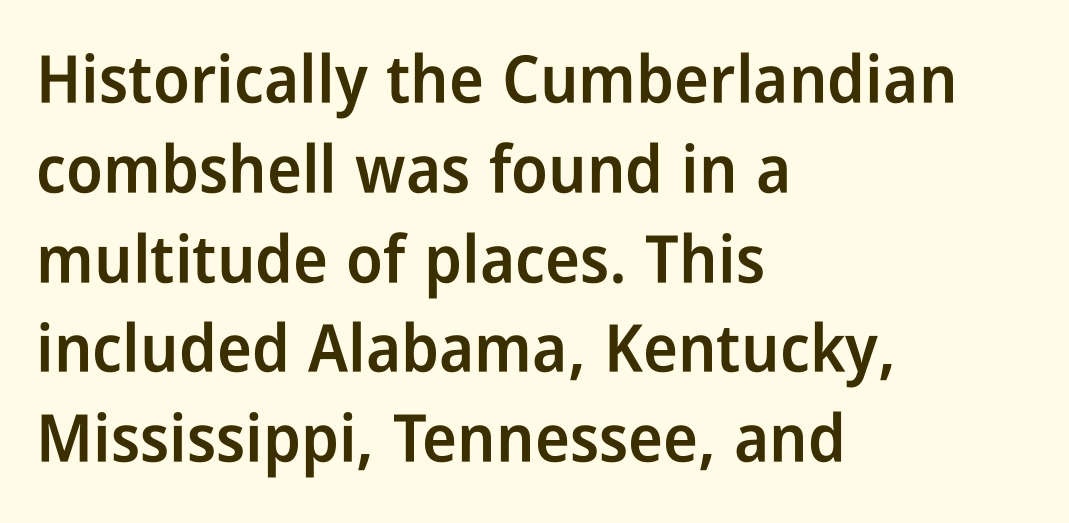
The image shows 66 px semibold, condensed sans-serif type, upright; set left-aligned, normal line spacing (1.36x), normal letter spacing, not underlined; low stroke contrast and a medium x-height.
